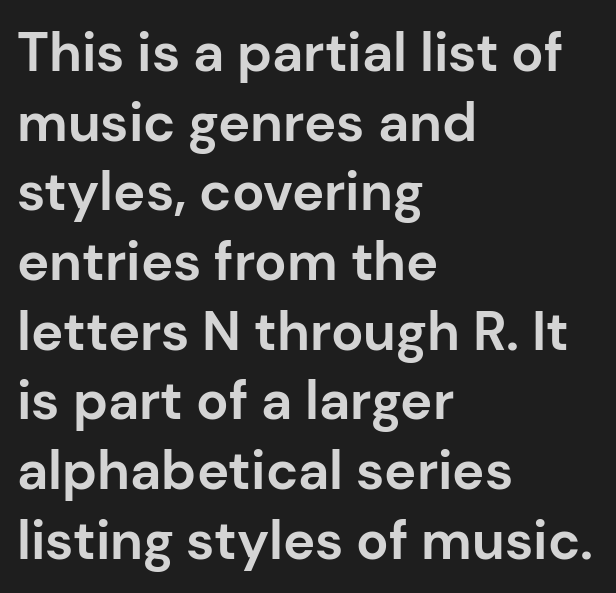
The image shows 54 px bold sans-serif type, upright; set left-aligned, normal line spacing (1.29x), normal letter spacing, not underlined; low stroke contrast and a medium x-height.
